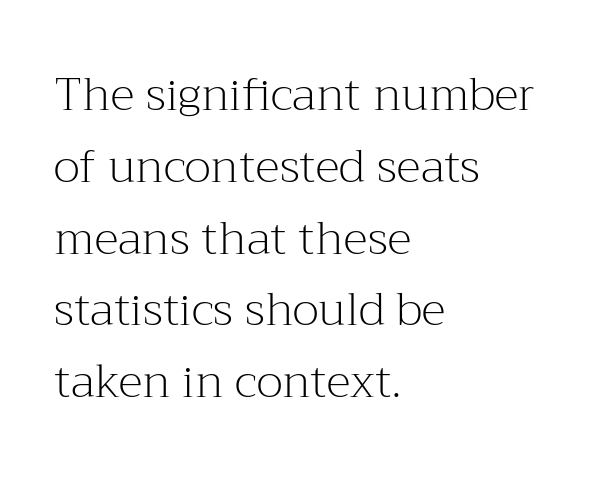
{"serif": "yes", "italic": "no", "bold": "no", "weight": "light", "width": "normal", "stroke_contrast": "medium", "x_height": "medium", "monospaced": "no", "underline": "no", "align": "left", "line_spacing": "normal", "line_spacing_ratio": 1.56, "letter_spacing": "normal", "letter_spacing_em": 0.0, "glyph_px": 46}
